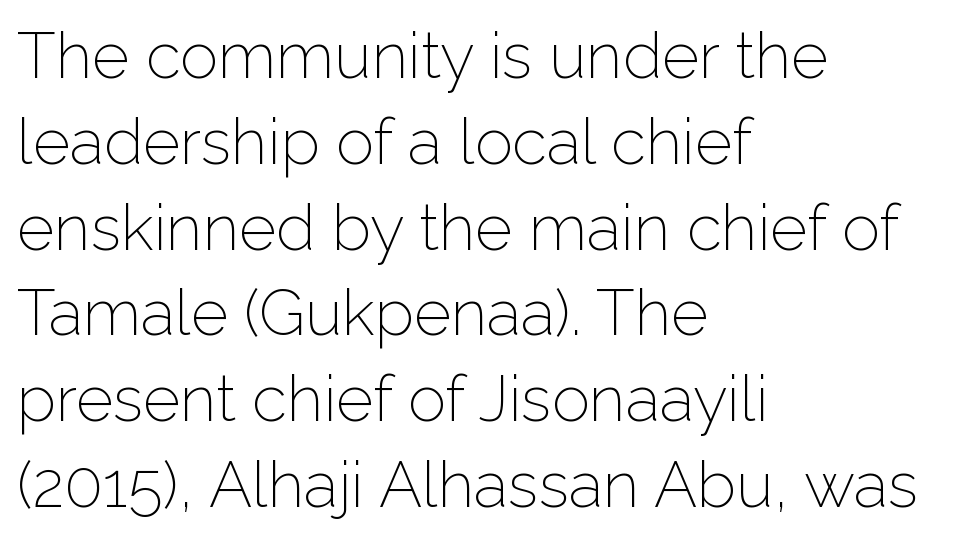
The image shows 64 px light sans-serif type, upright; set left-aligned, normal line spacing (1.34x), normal letter spacing, not underlined; low stroke contrast and a medium x-height.
